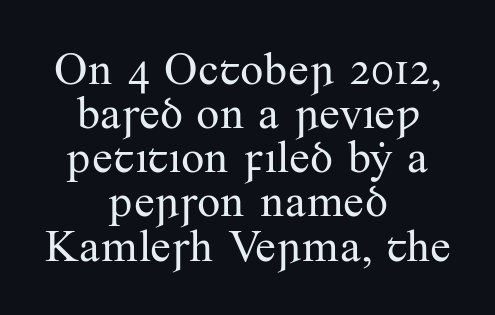
The image shows 46 px regular-weight serif type, upright; set centered, tight line spacing (0.96x), normal letter spacing, not underlined; medium stroke contrast and a small x-height.
